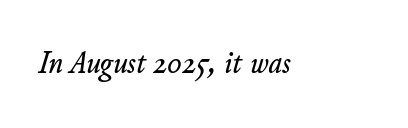
Q: Is the text italic (slanted)? A: Yes, it leans right by about 11 degrees.
Q: Is the text underlined? A: No.
Q: Is the spacing between letters normal or unusually wide? A: Normal.
Q: Width (condensed, normal, or wide)? A: Normal.
Q: Stroke contrast? A: Low.
Q: x-height? A: Small.
Q: Monospaced? A: No.
